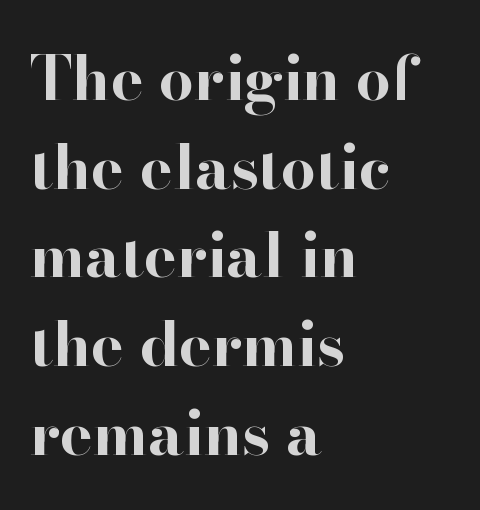
{"serif": "yes", "italic": "no", "bold": "yes", "weight": "bold", "width": "normal", "stroke_contrast": "high", "x_height": "small", "monospaced": "no", "underline": "no", "align": "left", "line_spacing": "normal", "line_spacing_ratio": 1.43, "letter_spacing": "normal", "letter_spacing_em": 0.0, "glyph_px": 62}
